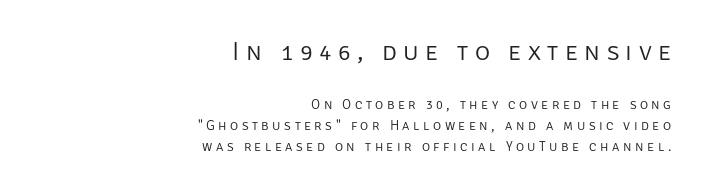
The image shows 26 px text type, upright; set right-aligned, normal line spacing (1.51x), unusually wide letter spacing (+0.25 em), not underlined; the first (top) block is 1.86x larger.
